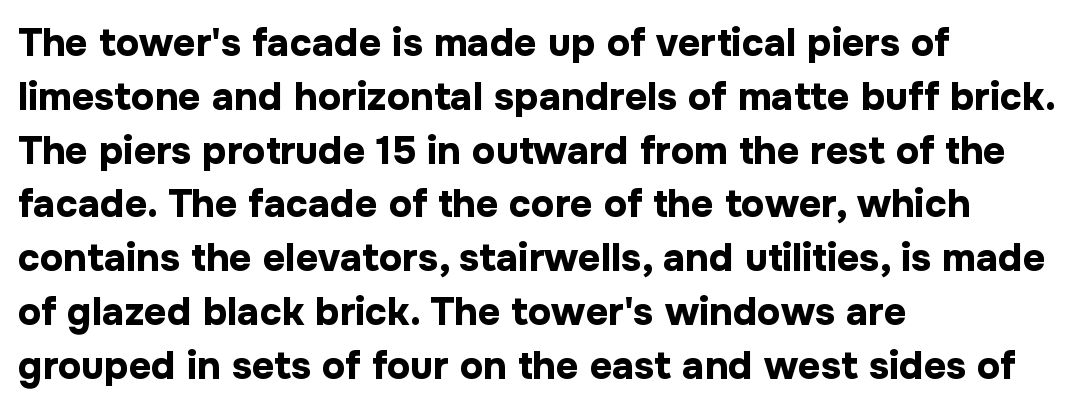
The passage shown is typed in a proportional face where columns would drift. Strong, thick strokes mark this as bold type. Which margin do the lines hug? The left one — the right edge is uneven. Each word holds together tightly as a unit, with standard inter-letter gaps.
